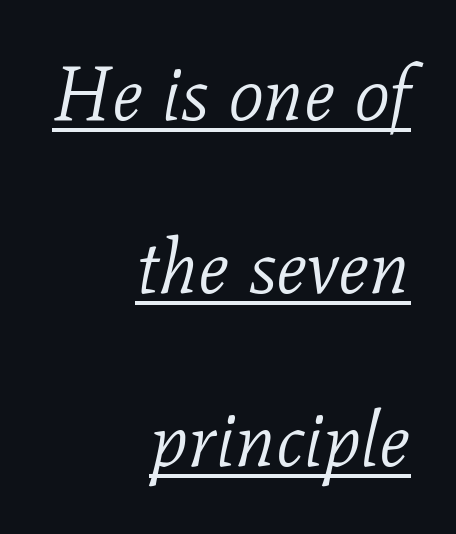
The image shows 77 px light serif type, italic (leaning right); set right-aligned, loose line spacing (2.25x), normal letter spacing, underlined; low stroke contrast and a medium x-height.
